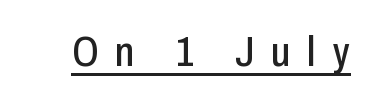
Q: Is the text italic (slanted)? A: No, it is upright.
Q: Is the typeface a serif or a sans-serif typeface? A: Sans-serif.
Q: Is the text underlined? A: Yes.
Q: Is the spacing between letters normal or unusually wide? A: Unusually wide.
Q: Width (condensed, normal, or wide)? A: Condensed.
Q: Stroke contrast? A: Low.
Q: x-height? A: Medium.
Q: Monospaced? A: No.
